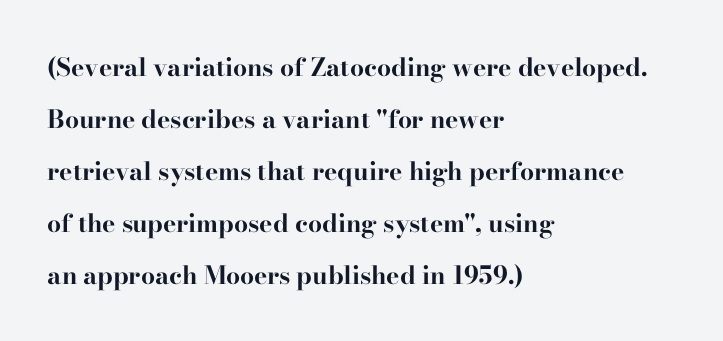
Q: Is the text bold? A: Yes.
Q: Is the text italic (slanted)? A: No, it is upright.
Q: Is the text underlined? A: No.
Q: How is the paragraph aligned? A: Left-aligned.
Q: Is the spacing between letters normal or unusually wide? A: Normal.
Q: Is the spacing between lines tight, normal or loose? A: Loose.
